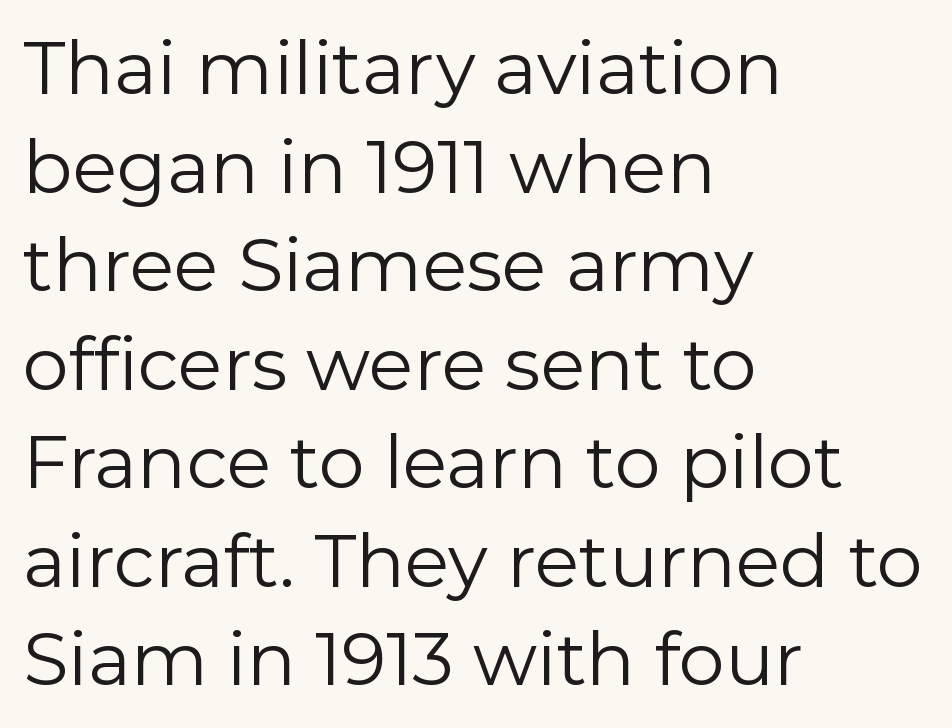
Honestly, there is no underline to notice here at all. In terms of leading, this rendering sits right in the middle. Casual observation: everything's shoved over to the left. Regarding serifs, this sample does without them. The letters advance in unequal steps, a hallmark of proportional type. Standard letterfit; no display-style spreading of the glyphs.
